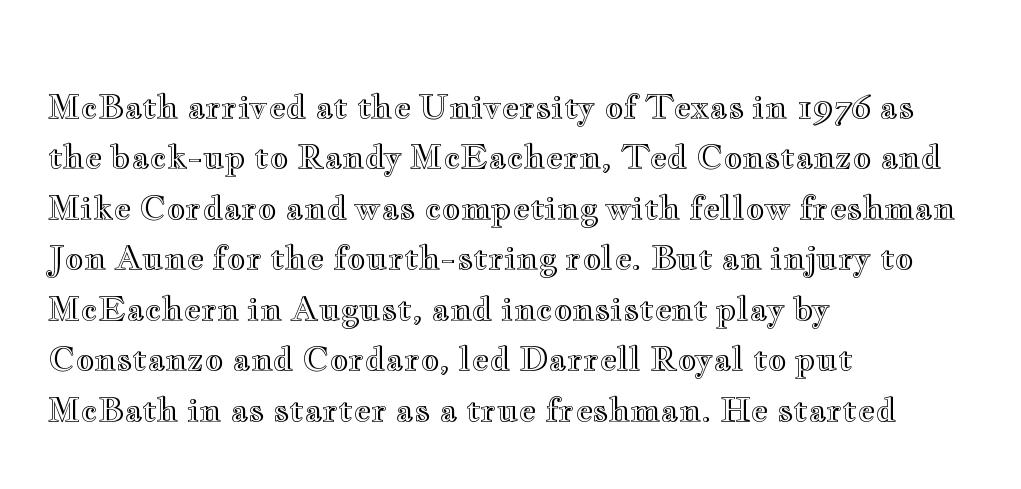
These lines are rendered in a variable-pitch font. A typesetter would mark this as roman, not italic. Reading down the block, your eye returns to a fixed left position each line. One glance says typical: line gaps are just what's usual. Just letters on the line, the space beneath them empty.
